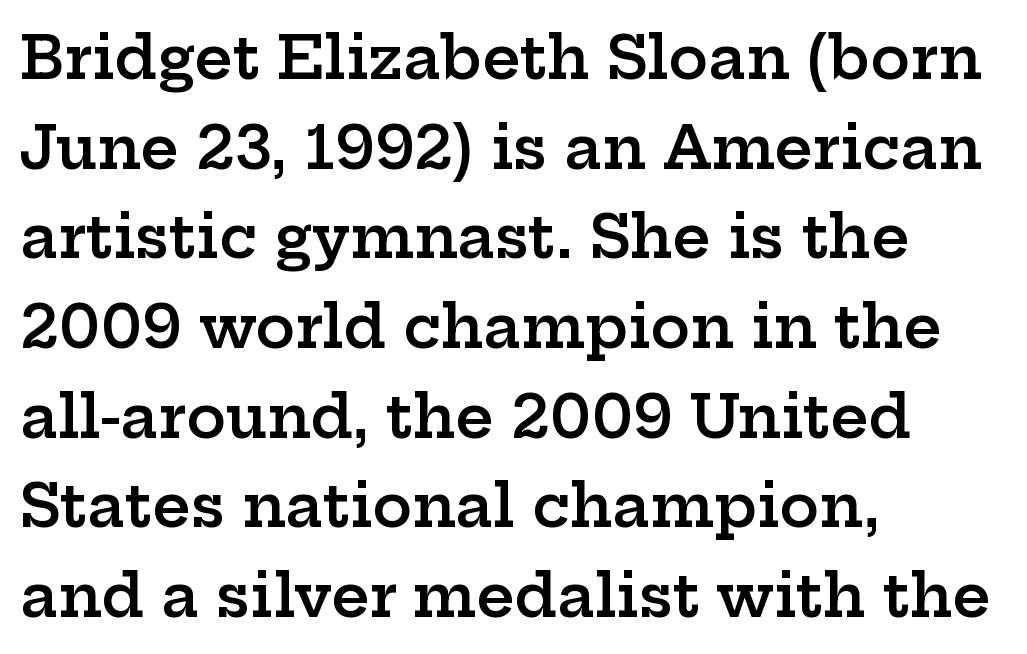
The passage shown is typed in a proportional face where columns would drift. In CSS terms this would be text-align: left. Decoration check: the copy has no underline. The lines sit at an ordinary, default distance from one another. The horizontal fit of the characters is conventional and even.
